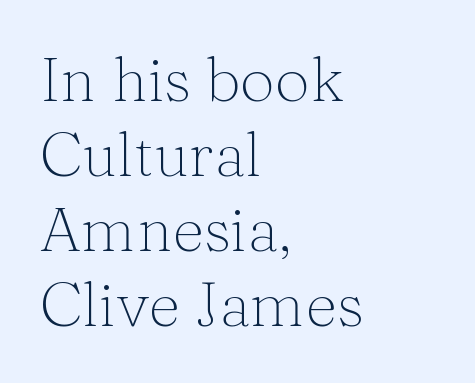
Upright lettering throughout. Caption: multi-line text, flush left, ragged right. Unlike a clean sans, this face finishes its strokes with serifs. The passage shown is typed in a proportional face where columns would drift. Has an underline been added? It has not. Here the glyphs are tracked normally, forming tight word shapes.
